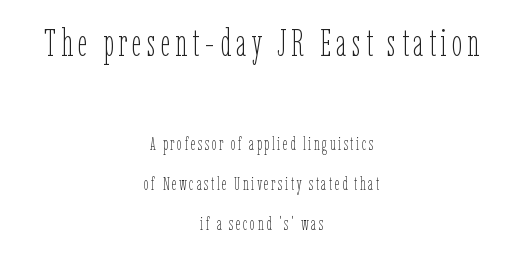
The image shows 37 px thin, condensed type, upright; set centered, loose line spacing (2.22x), not underlined; the first (top) block is 2.06x larger; low stroke contrast and a medium x-height.
